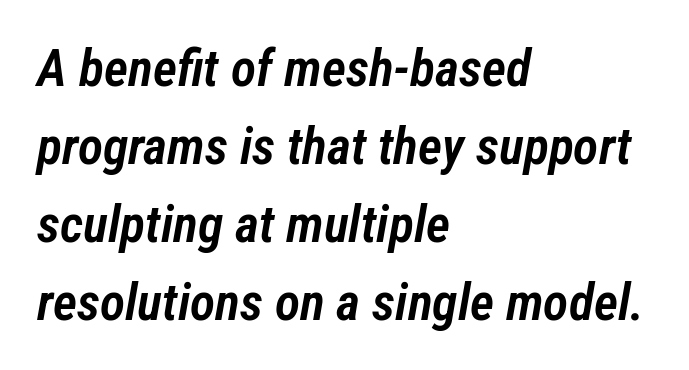
{"italic": "yes", "lean": "right", "slant_degrees": 12, "bold": "semi", "weight": "semibold", "width": "condensed", "stroke_contrast": "low", "x_height": "medium", "monospaced": "no", "underline": "no", "align": "left", "line_spacing": "normal", "line_spacing_ratio": 1.5, "letter_spacing": "normal", "letter_spacing_em": 0.0, "glyph_px": 52}
